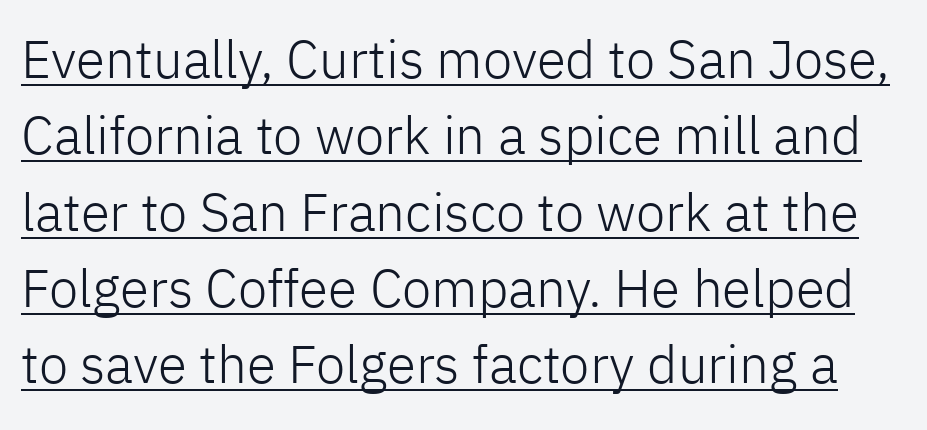
Q: Is the text bold? A: No.
Q: Is the text italic (slanted)? A: No, it is upright.
Q: Is the typeface a serif or a sans-serif typeface? A: Sans-serif.
Q: Is the text underlined? A: Yes.
Q: Is the spacing between letters normal or unusually wide? A: Normal.
Q: Is the spacing between lines tight, normal or loose? A: Normal.
Q: Width (condensed, normal, or wide)? A: Normal.
Q: Stroke contrast? A: Low.
Q: x-height? A: Medium.
Q: Monospaced? A: No.
